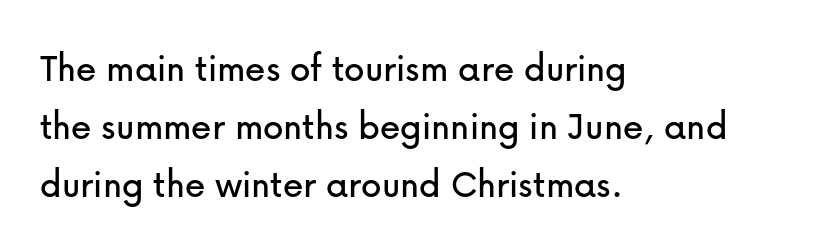
The image shows 41 px sans-serif type, upright; set left-aligned, normal line spacing (1.41x), normal letter spacing, not underlined; low stroke contrast and a medium x-height.
